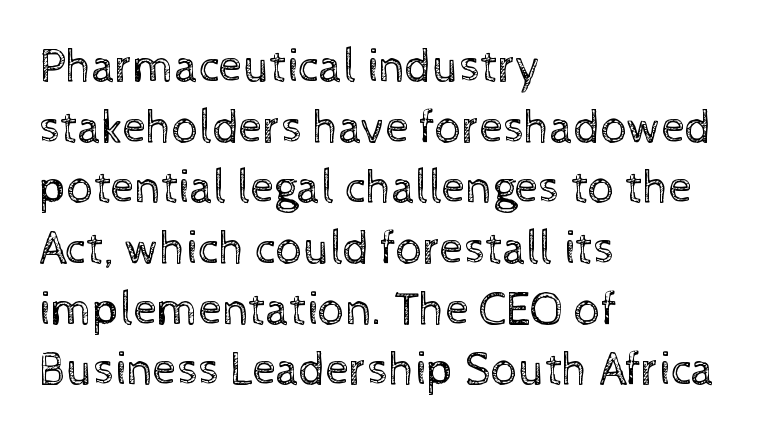
Q: Is the text bold? A: No.
Q: Is the text italic (slanted)? A: No, it is upright.
Q: Is the text underlined? A: No.
Q: How is the paragraph aligned? A: Left-aligned.
Q: Is the spacing between letters normal or unusually wide? A: Normal.
Q: Is the spacing between lines tight, normal or loose? A: Normal.
Q: Width (condensed, normal, or wide)? A: Normal.
Q: x-height? A: Medium.
Q: Monospaced? A: No.
